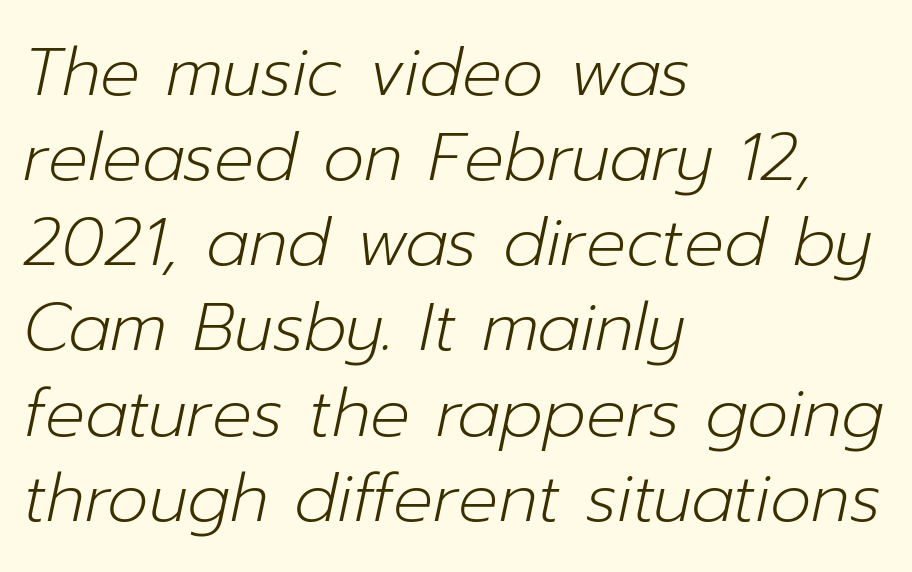
Q: Is the text bold? A: No.
Q: Is the text italic (slanted)? A: Yes, it leans right by about 12 degrees.
Q: Is the text underlined? A: No.
Q: How is the paragraph aligned? A: Left-aligned.
Q: Is the spacing between letters normal or unusually wide? A: Normal.
Q: Is the spacing between lines tight, normal or loose? A: Normal.
Q: Width (condensed, normal, or wide)? A: Normal.
Q: Stroke contrast? A: Low.
Q: x-height? A: Medium.
Q: Monospaced? A: No.
